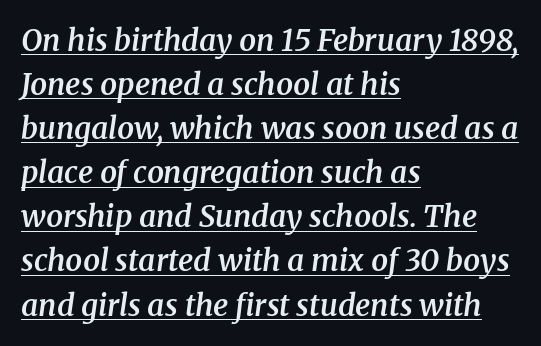
{"serif": "yes", "italic": "yes", "lean": "right", "slant_degrees": 8, "bold": "semi", "weight": "semibold", "width": "normal", "stroke_contrast": "medium", "x_height": "medium", "monospaced": "no", "underline": "yes", "align": "left", "line_spacing": "normal", "line_spacing_ratio": 1.47, "letter_spacing": "normal", "letter_spacing_em": 0.0, "glyph_px": 30}
